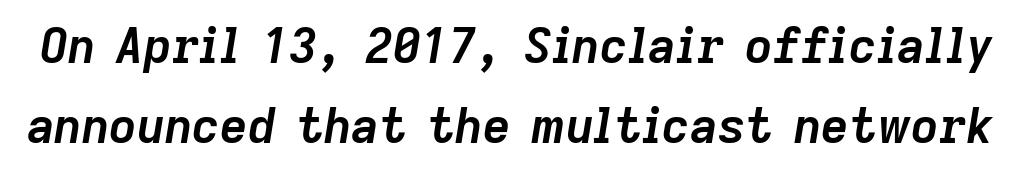
The image shows 48 px semibold type, italic (leaning right); set normal line spacing (1.67x), normal letter spacing, not underlined; low stroke contrast and a medium x-height.
